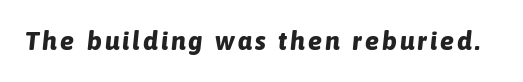
The image shows 26 px bold type, italic (leaning right); set not underlined.
